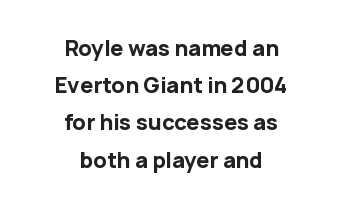
{"italic": "no", "bold": "yes", "underline": "no", "align": "center", "line_spacing_ratio": 1.77, "letter_spacing": "normal", "letter_spacing_em": 0.0, "glyph_px": 21}
